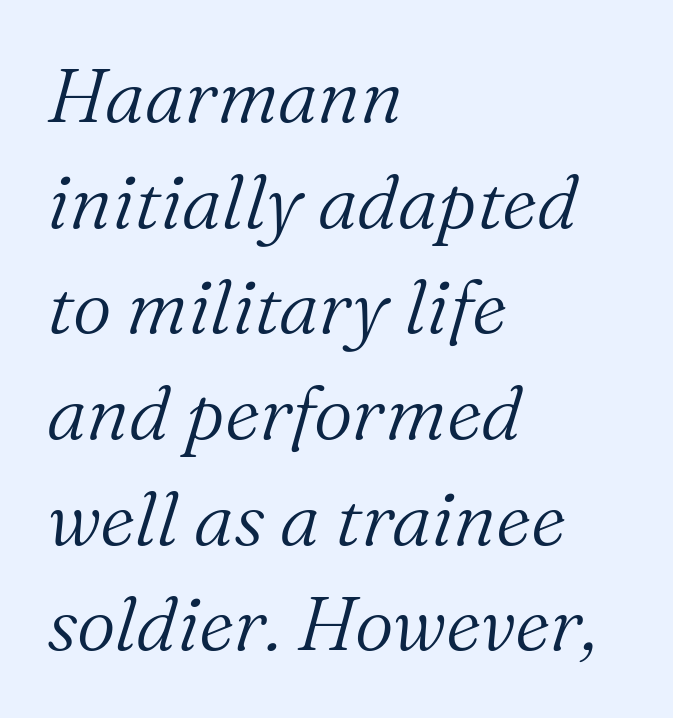
The image shows 76 px light serif type, italic (leaning right); set left-aligned, normal line spacing (1.39x), normal letter spacing, not underlined; medium stroke contrast and a medium x-height.
